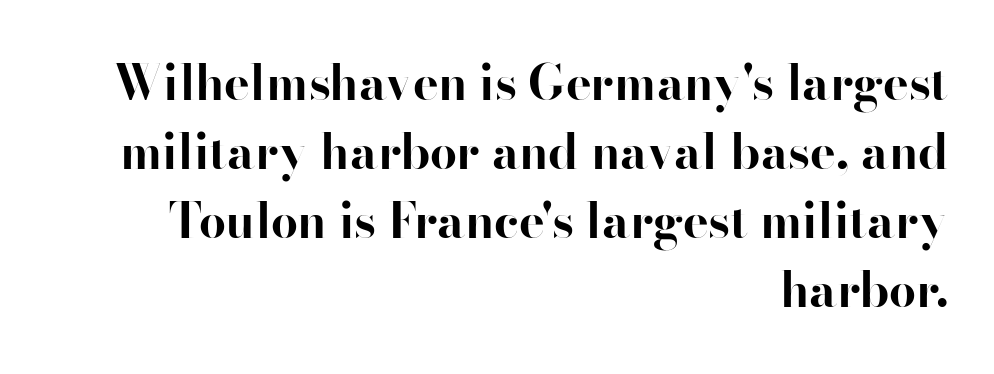
Quick note: underline off. Spacing verdict: proportional, widths tailored to each character. Does the copy run flush right? Yes — the right margin is perfectly even. A dark, heavy texture on the line: the type is bold.
